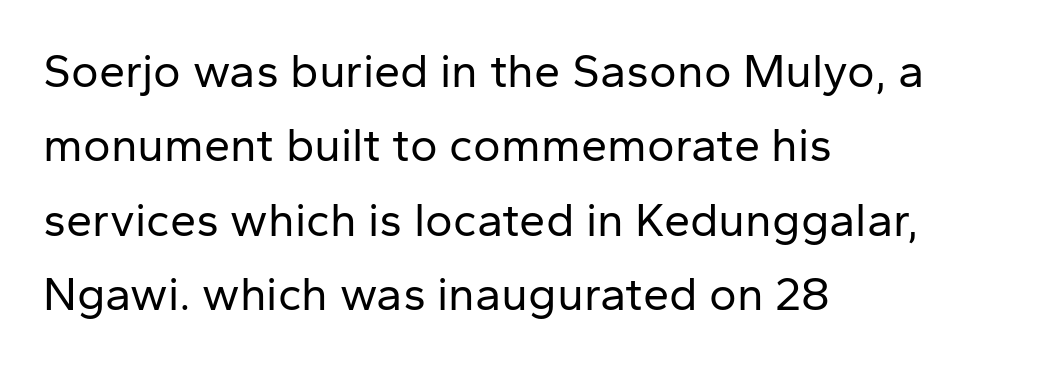
The image shows 47 px regular-weight sans-serif type, upright; set left-aligned, normal line spacing (1.58x), normal letter spacing, not underlined; low stroke contrast and a medium x-height.
